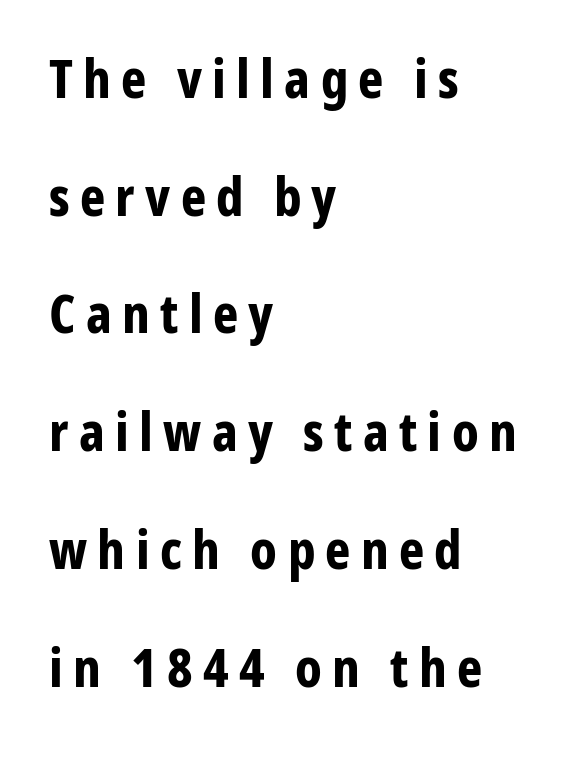
{"serif": "no", "italic": "no", "bold": "yes", "weight": "bold", "width": "condensed", "stroke_contrast": "low", "x_height": "medium", "monospaced": "no", "underline": "no", "align": "left", "line_spacing": "loose", "line_spacing_ratio": 2.18, "glyph_px": 54}
